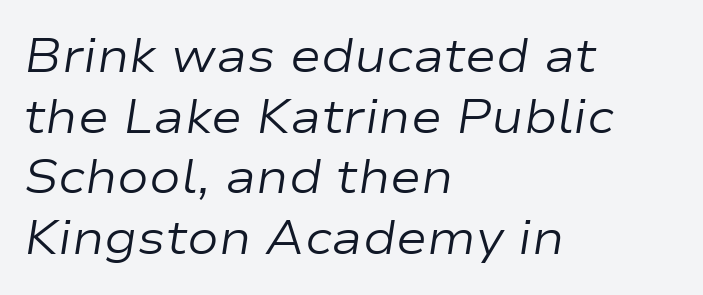
{"italic": "yes", "lean": "right", "slant_degrees": 9, "bold": "no", "weight": "regular", "width": "wide", "stroke_contrast": "low", "x_height": "medium", "monospaced": "no", "underline": "no", "align": "left", "line_spacing": "normal", "line_spacing_ratio": 1.29, "letter_spacing": "normal", "letter_spacing_em": 0.0, "glyph_px": 47}
